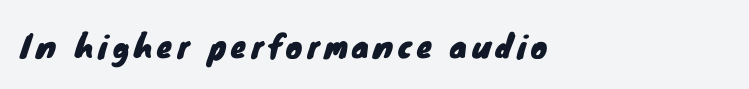
Look at the bottom of the vertical strokes: they stop flat, with no serifs. Left-aligned paragraph, ragged on the right. Looks like regular typesetting: each glyph gets only the width it needs. A clean baseline with only descenders dipping below it.
